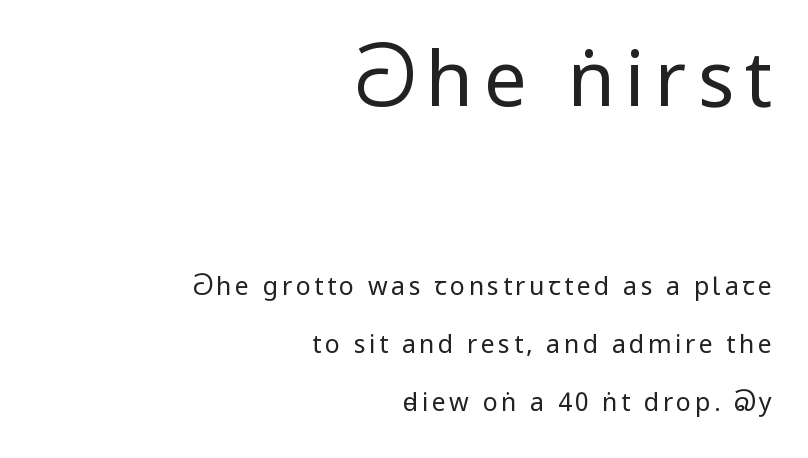
{"serif": "no", "italic": "no", "bold": "no", "weight": "regular", "width": "condensed", "stroke_contrast": "low", "underline": "no", "align": "right", "line_spacing": "loose", "line_spacing_ratio": 2.31, "larger_block": "first", "size_ratio": 3.04, "glyph_px": 76}
